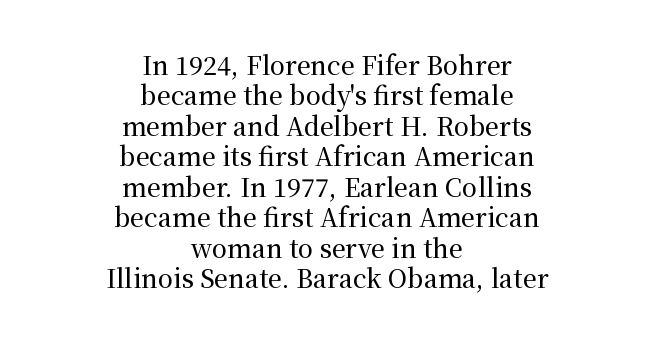
Q: Is the text italic (slanted)? A: No, it is upright.
Q: Is the text underlined? A: No.
Q: How is the paragraph aligned? A: Centered.
Q: Is the spacing between letters normal or unusually wide? A: Normal.
